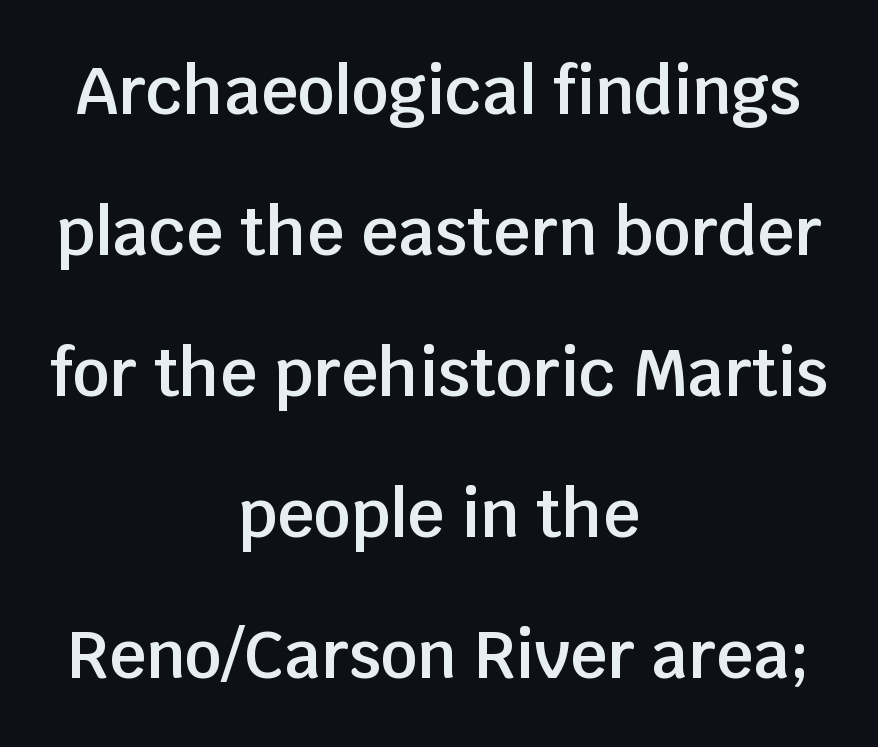
The image shows 65 px semibold sans-serif type, upright; set centered, loose line spacing (2.17x), normal letter spacing, not underlined; low stroke contrast and a large x-height.
